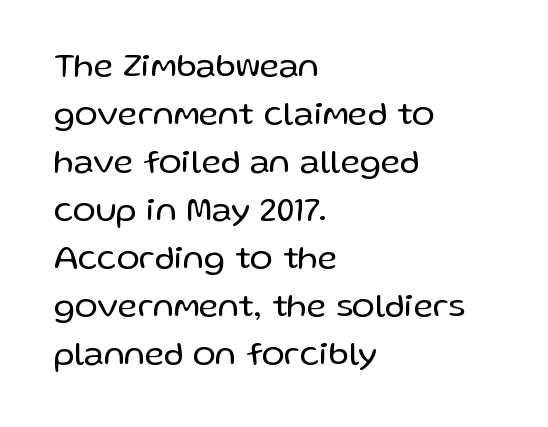
Italic? Not at all — the glyphs are vertical. The rendering uses natural spacing where letterforms have individual widths. Leftover space on each line is placed entirely after the last word. The horizontal fit of the characters is conventional and even. Does the type have serifs? No, each stem ends abruptly. Compared with a typical body face, this is equally light or lighter still.
